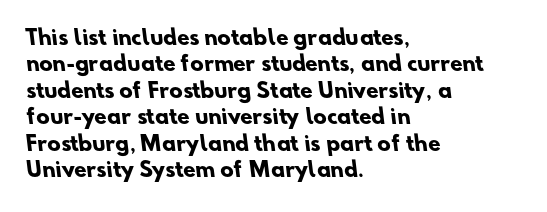
The image shows 20 px bold type; set left-aligned, normal line spacing (1.32x), normal letter spacing, not underlined.
